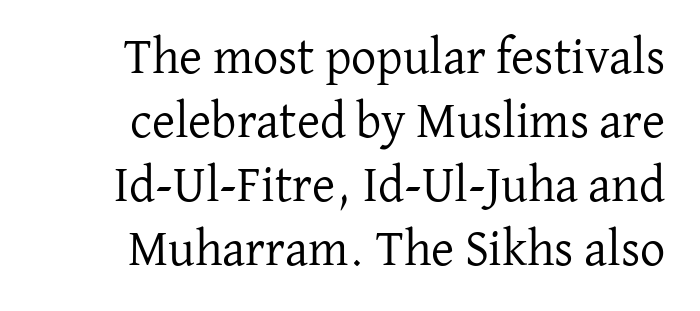
The image shows 50 px regular-weight serif type, upright; set normal line spacing (1.28x), normal letter spacing, not underlined; low stroke contrast and a medium x-height.
